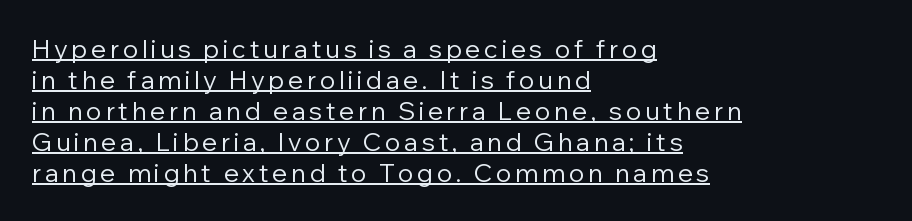
The image shows 25 px text type, upright; set left-aligned, line spacing 1.24x, underlined.
